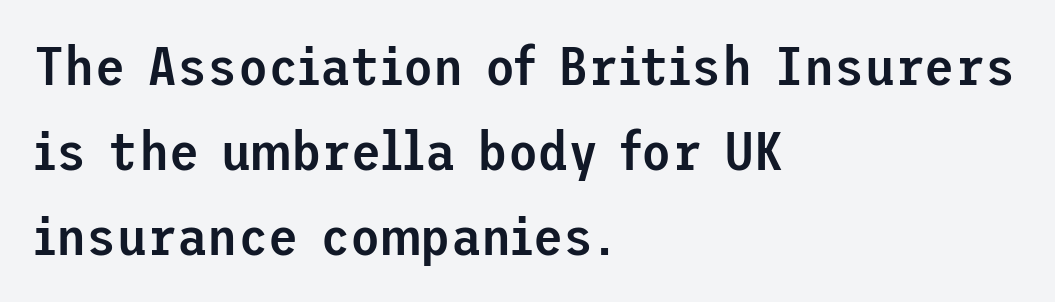
These lines are composed in type without serifs. A roman cut, with each character standing at attention. Left-aligned paragraph, ragged on the right. A typesetter would call this zero additional tracking. Does the leading feel generous? No, just average.
